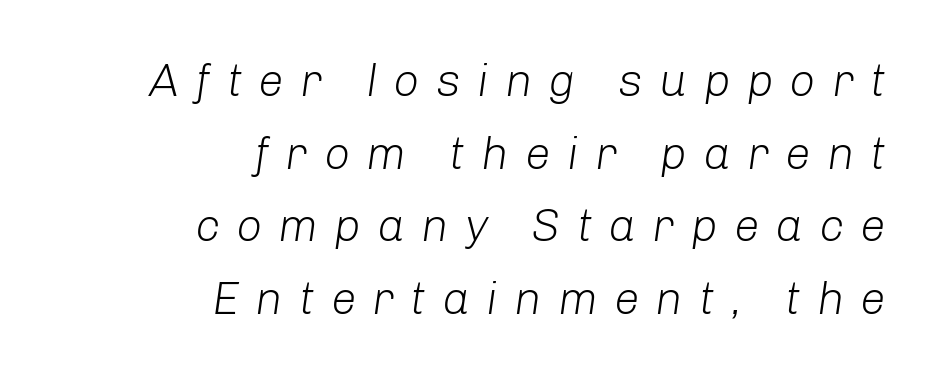
{"italic": "yes", "lean": "right", "slant_degrees": 8, "bold": "no", "weight": "light", "width": "normal", "stroke_contrast": "low", "x_height": "medium", "monospaced": "no", "underline": "no", "align": "right", "line_spacing": "normal", "line_spacing_ratio": 1.58, "letter_spacing": "wide", "letter_spacing_em": 0.35, "glyph_px": 46}
